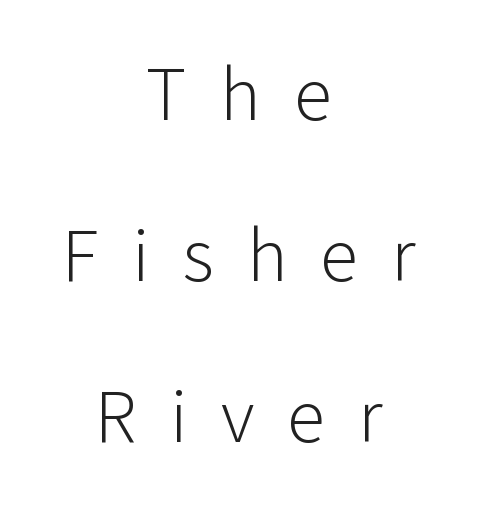
The image shows 77 px light sans-serif type, upright; set centered, loose line spacing (2.09x), unusually wide letter spacing (+0.43 em), not underlined; low stroke contrast and a medium x-height.
